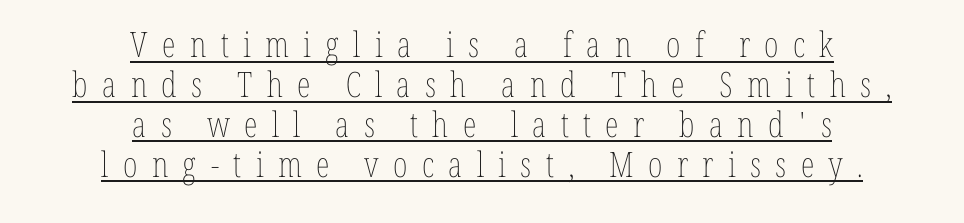
The block of text is dense from top to bottom, with scant space between rows. A typesetter would call this proportional, since set widths differ per character. The specimen includes a rule beneath the text block's lines. Posture: upright roman. Glyph-to-glyph distance is far greater than everyday printed text.
